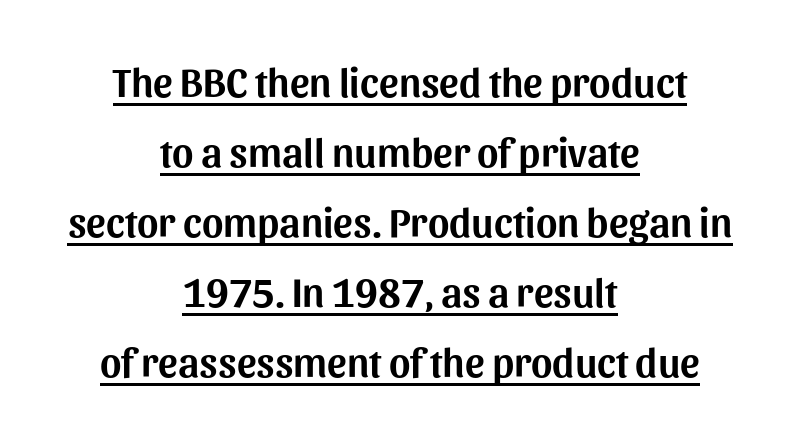
{"serif": "no", "italic": "no", "width": "normal", "stroke_contrast": "medium", "x_height": "medium", "monospaced": "no", "underline": "yes", "align": "center", "line_spacing_ratio": 1.71, "letter_spacing": "normal", "letter_spacing_em": 0.0, "glyph_px": 41}
